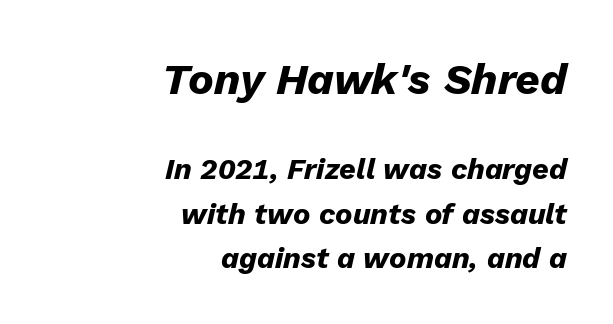
Q: Is the text bold? A: Yes.
Q: Is the text italic (slanted)? A: Yes, it leans right by about 13 degrees.
Q: Is the text underlined? A: No.
Q: How is the paragraph aligned? A: Right-aligned.
Q: Is the spacing between letters normal or unusually wide? A: Normal.
Q: Is the spacing between lines tight, normal or loose? A: Normal.
Q: Which block of text is set in a larger size, the first (top) or the second (bottom)? A: The first (top) one.
Q: Width (condensed, normal, or wide)? A: Normal.
Q: Stroke contrast? A: Low.
Q: x-height? A: Medium.
Q: Monospaced? A: No.
